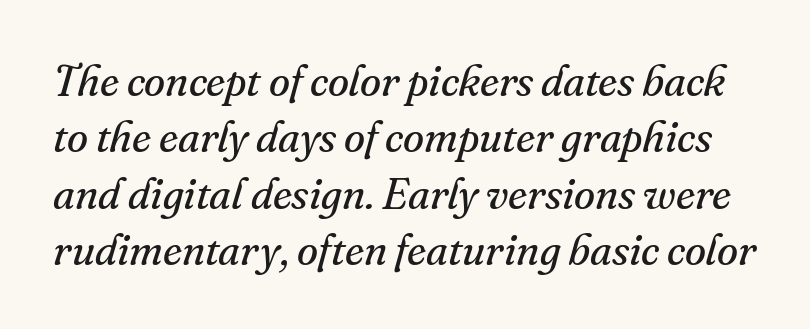
How are the letters spaced? Ordinarily, with no added tracking. Italic: yes, the glyphs are oblique. Type style note: has serifs. Note the varied advance widths — an 'i' is clearly narrower than an 'm'. The letterforms sit at book weight or below. The passage shown stacks its lines at a standard gap.
